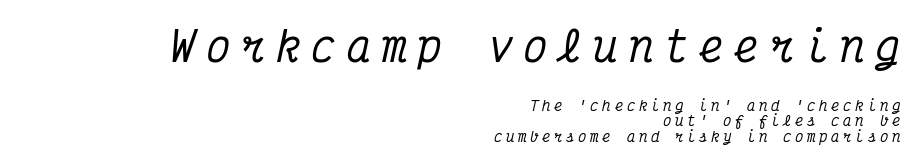
{"serif": "yes", "italic": "yes", "lean": "right", "slant_degrees": 12, "width": "condensed", "stroke_contrast": "medium", "x_height": "medium", "monospaced": "yes", "underline": "no", "align": "right", "line_spacing": "tight", "line_spacing_ratio": 1.12, "letter_spacing": "wide", "letter_spacing_em": 0.26, "larger_block": "first", "size_ratio": 2.93, "glyph_px": 41}
